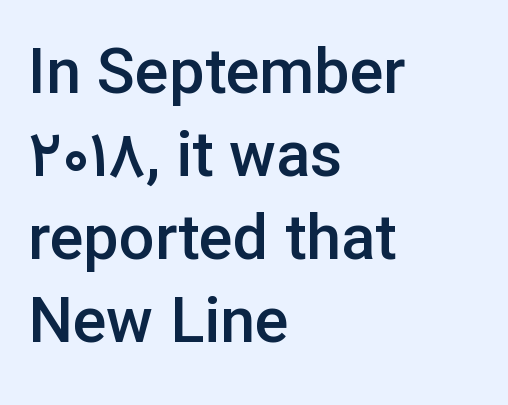
Q: Is the text bold? A: Semi-bold.
Q: Is the text italic (slanted)? A: No, it is upright.
Q: Is the typeface a serif or a sans-serif typeface? A: Sans-serif.
Q: Is the text underlined? A: No.
Q: How is the paragraph aligned? A: Left-aligned.
Q: Is the spacing between letters normal or unusually wide? A: Normal.
Q: Is the spacing between lines tight, normal or loose? A: Normal.
Q: Width (condensed, normal, or wide)? A: Normal.
Q: Stroke contrast? A: Low.
Q: x-height? A: Medium.
Q: Monospaced? A: No.
